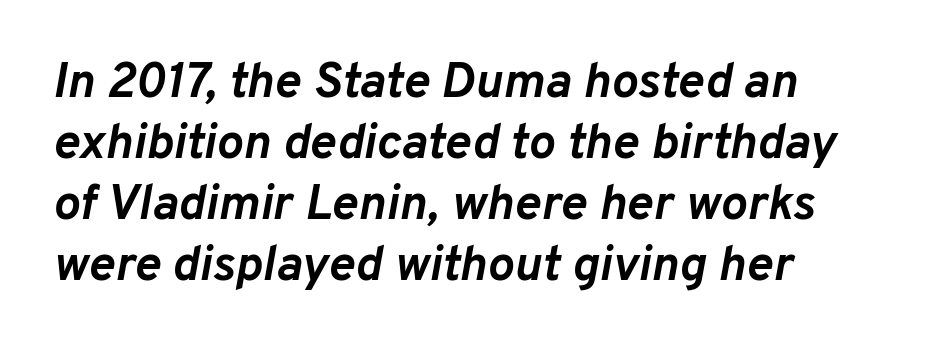
Q: Is the text bold? A: Yes.
Q: Is the text italic (slanted)? A: Yes, it leans right by about 10 degrees.
Q: Is the text underlined? A: No.
Q: How is the paragraph aligned? A: Left-aligned.
Q: Is the spacing between letters normal or unusually wide? A: Normal.
Q: Width (condensed, normal, or wide)? A: Normal.
Q: Stroke contrast? A: Low.
Q: x-height? A: Medium.
Q: Monospaced? A: No.
